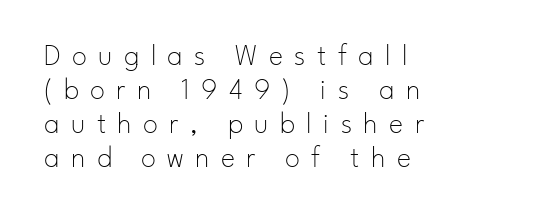
The gap between lines stays unmarked. In CSS terms this would be text-align: left. Caption: expanded tracking, letters set apart. Varying glyph widths throughout — classic text-font behaviour.
